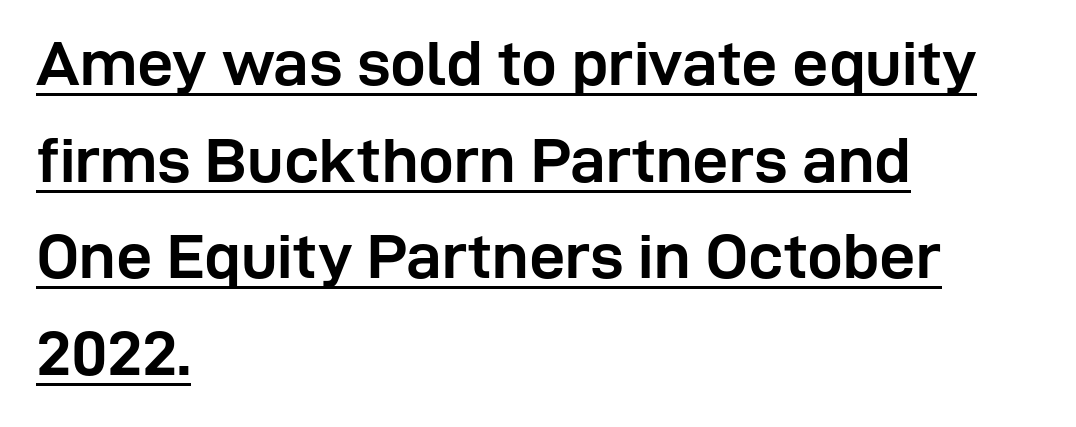
A sans-serif font was chosen for this passage. Italic? Not at all — the glyphs are vertical. On the weight axis this lands at bold, roughly 700. A baseline rule has been typeset under these characters.
